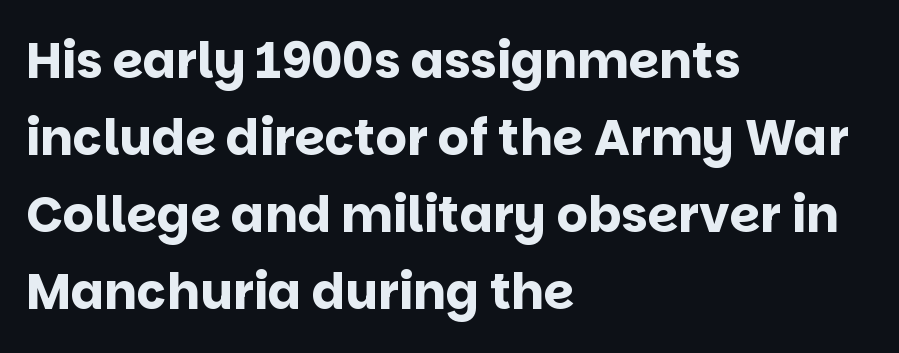
The image shows 49 px bold sans-serif type, upright; set left-aligned, normal line spacing (1.57x), normal letter spacing, not underlined; low stroke contrast and a large x-height.
